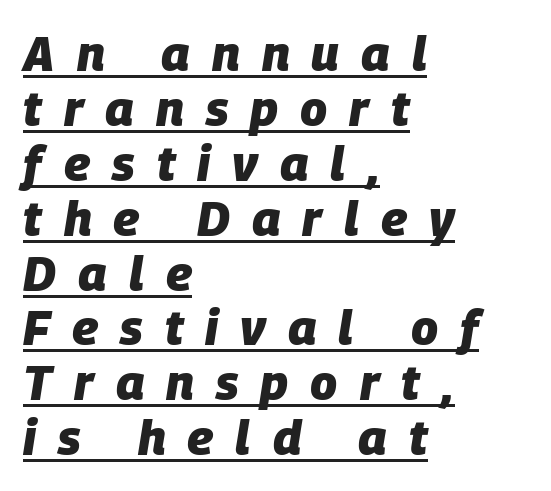
Casual observation: everything's shoved over to the left. These lines were composed using italics. These lines huddle together more closely than default settings would place them. Note the varied advance widths — an 'i' is clearly narrower than an 'm'. The rendering uses the underline text-decoration. Bold? Absolutely — the strokes are thick and heavy.
